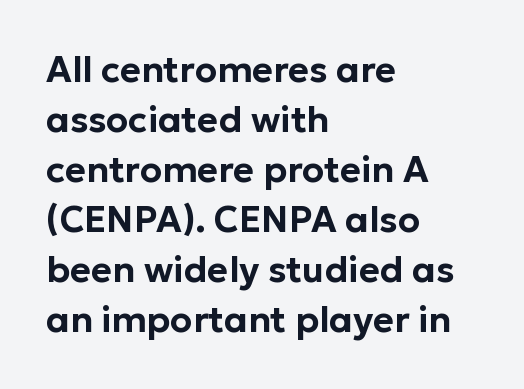
Honestly, the letter spacing is just normal — you wouldn't notice it. What kind of face is this? One without serifs — a sans. When letters stand straight like this, we call the style roman or upright. Rows of type keep a routine distance in the vertical direction.
